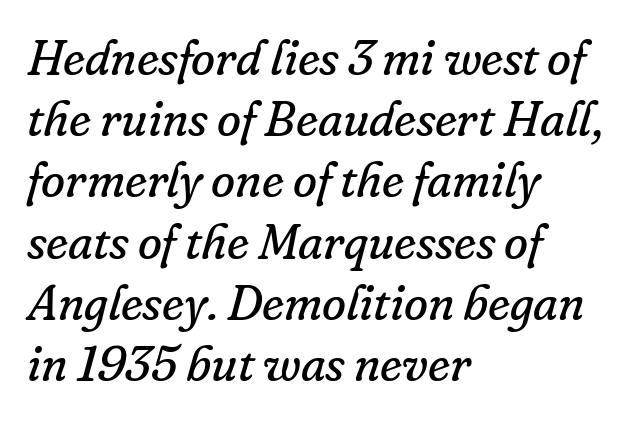
The designer went with a serif here, giving each stem small feet. Normally led — the rows are evenly, conventionally spaced. These lines are rendered in a variable-pitch font. The area under the type is left untouched.
